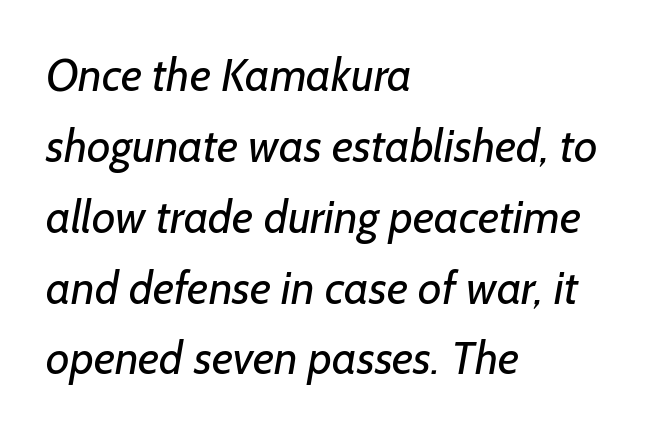
{"serif": "no", "bold": "no", "weight": "regular", "width": "normal", "stroke_contrast": "low", "x_height": "medium", "monospaced": "no", "underline": "no", "align": "left", "line_spacing": "normal", "line_spacing_ratio": 1.54, "letter_spacing": "normal", "letter_spacing_em": 0.0, "glyph_px": 46}
